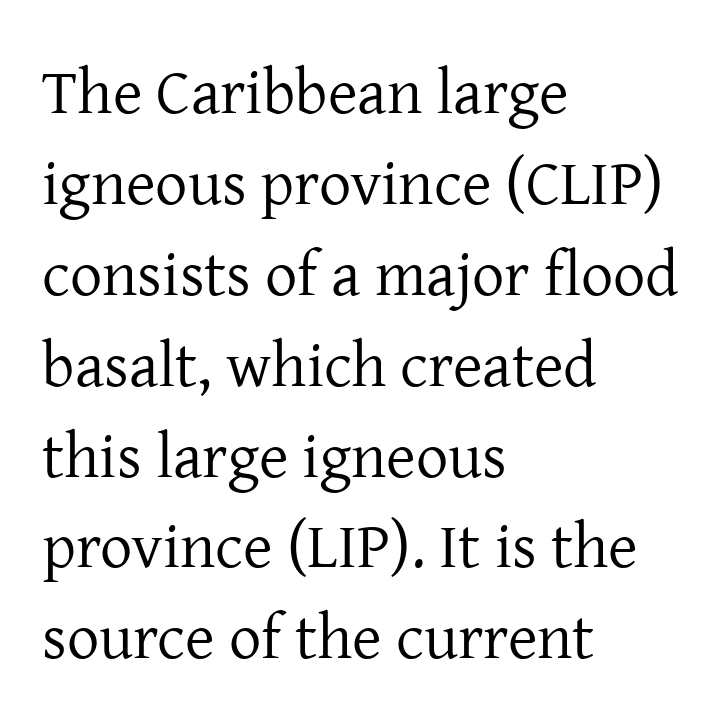
Q: Is the text bold? A: No.
Q: Is the text italic (slanted)? A: No, it is upright.
Q: Is the typeface a serif or a sans-serif typeface? A: Serif.
Q: Is the text underlined? A: No.
Q: How is the paragraph aligned? A: Left-aligned.
Q: Is the spacing between letters normal or unusually wide? A: Normal.
Q: Is the spacing between lines tight, normal or loose? A: Normal.
Q: Width (condensed, normal, or wide)? A: Normal.
Q: Stroke contrast? A: Low.
Q: x-height? A: Medium.
Q: Monospaced? A: No.
